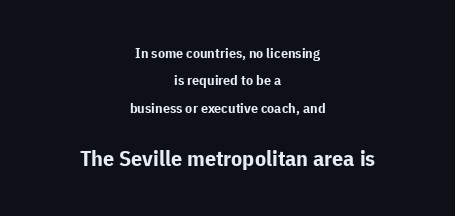
Q: Is the text bold? A: Yes.
Q: Is the text italic (slanted)? A: No, it is upright.
Q: Is the text underlined? A: No.
Q: How is the paragraph aligned? A: Centered.
Q: Is the spacing between letters normal or unusually wide? A: Normal.
Q: Is the spacing between lines tight, normal or loose? A: Loose.
Q: Which block of text is set in a larger size, the first (top) or the second (bottom)? A: The second (bottom) one.
